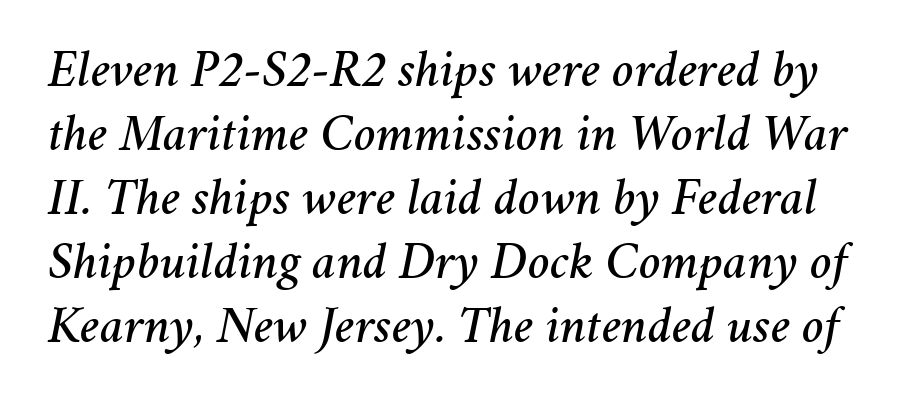
Do the characters align in a grid? No, the font is proportional. Nobody drew a line under any word here. Every character sits at an angle, as italics do. The letterforms sit shoulder to shoulder at normal distance.
